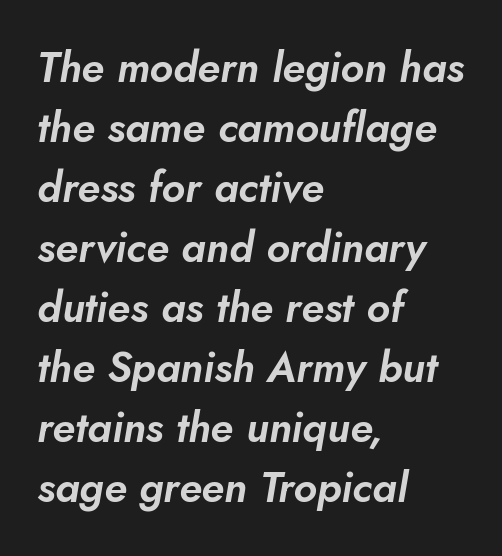
The image shows 42 px text type, italic (leaning right); set left-aligned, normal line spacing (1.43x), normal letter spacing, not underlined; low stroke contrast and a small x-height.
